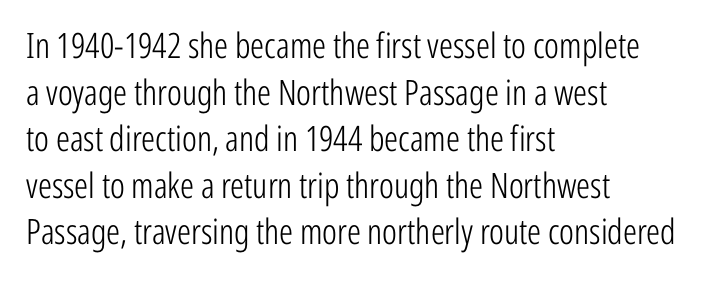
Check where the strokes stop: nothing finishes them off — pure sans. Do the letters lean? They stand straight. Spacing verdict: proportional, widths tailored to each character. Stroke thickness stays within the range of a standard reading face or lighter. The space beneath each line is pristine and unruled. The leading is moderate, giving the passage an even texture.
